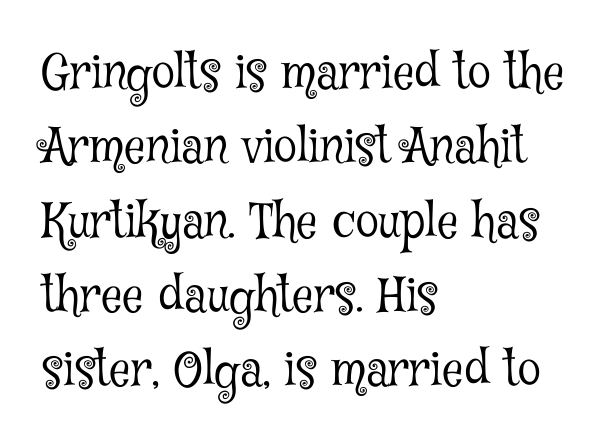
The image shows 47 px light, condensed serif type, upright; set left-aligned, normal line spacing (1.58x), normal letter spacing, not underlined; low stroke contrast and a medium x-height.
